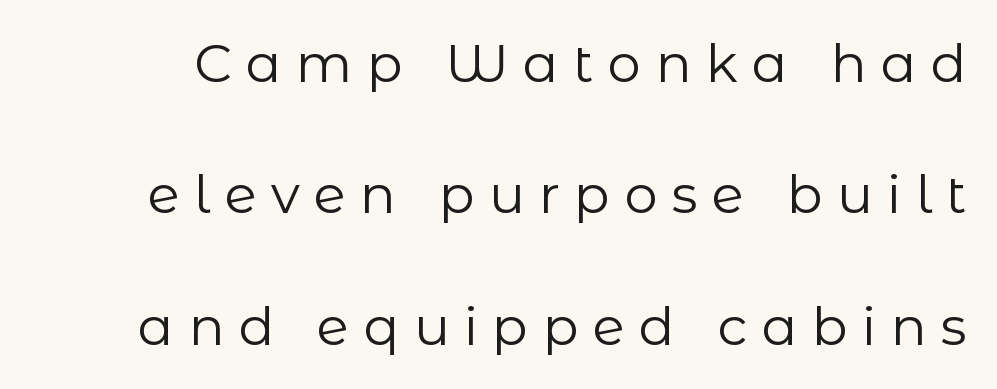
The vertical gap from one line to the next is large. These lines are rendered in a variable-pitch font. When letters stand straight like this, we call the style roman or upright. The face used here is rendered with a markedly widened letterfit.
